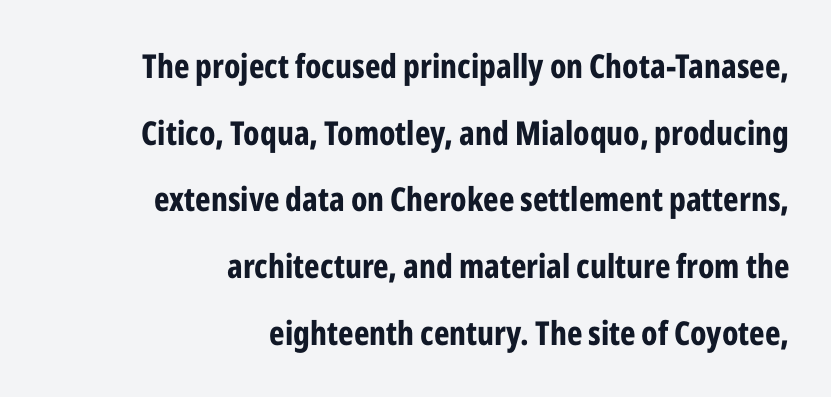
The image shows 33 px bold, condensed sans-serif type, upright; set right-aligned, loose line spacing (2.02x), normal letter spacing, not underlined; low stroke contrast and a medium x-height.
